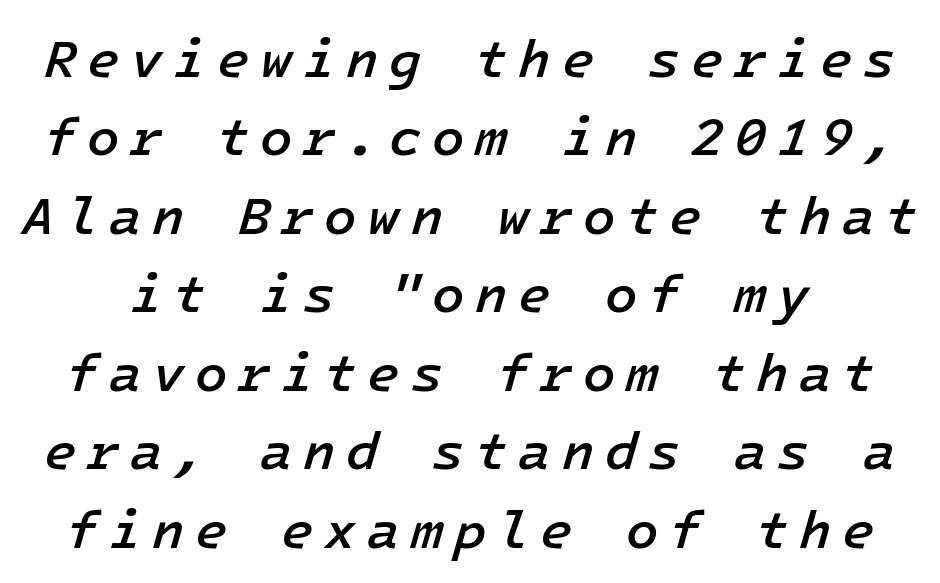
{"italic": "yes", "lean": "right", "slant_degrees": 16, "bold": "semi", "weight": "semibold", "width": "normal", "stroke_contrast": "low", "x_height": "medium", "underline": "no", "line_spacing": "normal", "line_spacing_ratio": 1.48, "letter_spacing": "wide", "letter_spacing_em": 0.2, "glyph_px": 53}
